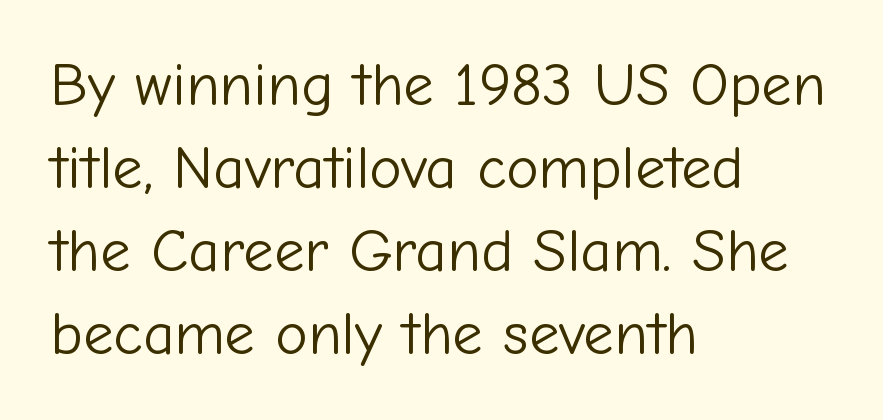
Q: Is the text bold? A: No.
Q: Is the text italic (slanted)? A: No, it is upright.
Q: Is the typeface a serif or a sans-serif typeface? A: Sans-serif.
Q: Is the text underlined? A: No.
Q: How is the paragraph aligned? A: Left-aligned.
Q: Is the spacing between letters normal or unusually wide? A: Normal.
Q: Is the spacing between lines tight, normal or loose? A: Normal.
Q: Width (condensed, normal, or wide)? A: Normal.
Q: Stroke contrast? A: Low.
Q: x-height? A: Medium.
Q: Monospaced? A: No.
